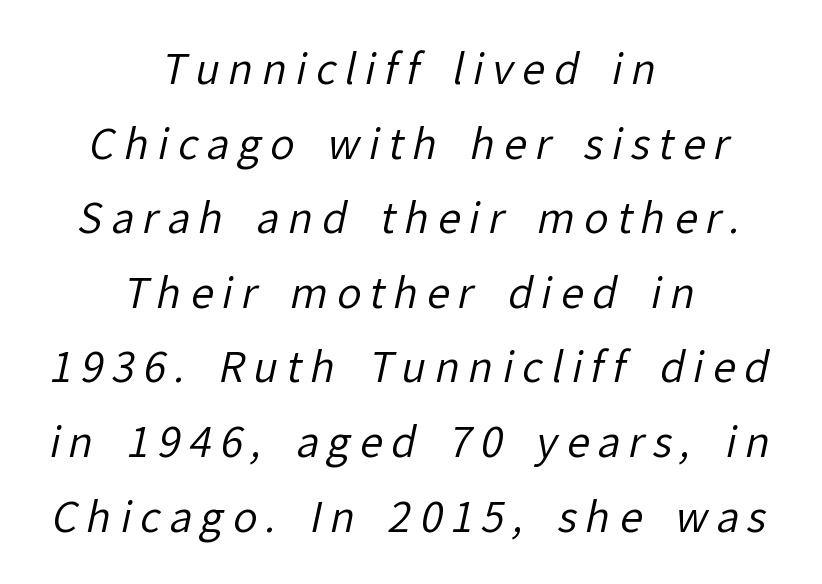
These glyphs show unthickened strokes, regular width or finer. You could only call the tracking loose — the letters float apart. Line starts and ends both wander, symmetrically. Do the characters align in a grid? No, the font is proportional. The typeface chosen for these lines omits serifs.
